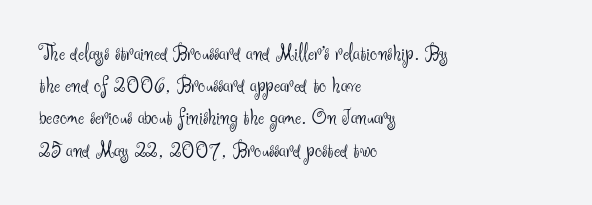
Regarding leading, the lines here are spaced in the standard way. The setting favours the left margin, as ordinary paragraphs usually do. The typeface has the unassuming heft of standard copy or less. The tracking reads as untouched default to a designer's eye. Type without underlining. Vertical strokes here are truly vertical.
